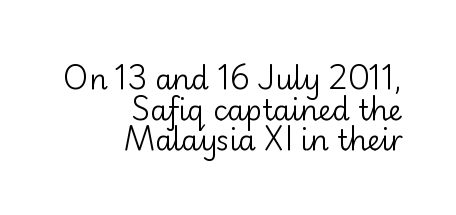
Q: Is the text bold? A: No.
Q: Is the text italic (slanted)? A: No, it is upright.
Q: Is the typeface a serif or a sans-serif typeface? A: Sans-serif.
Q: Is the text underlined? A: No.
Q: How is the paragraph aligned? A: Right-aligned.
Q: Is the spacing between letters normal or unusually wide? A: Normal.
Q: Is the spacing between lines tight, normal or loose? A: Tight.
Q: Width (condensed, normal, or wide)? A: Normal.
Q: Stroke contrast? A: Low.
Q: x-height? A: Small.
Q: Monospaced? A: No.
